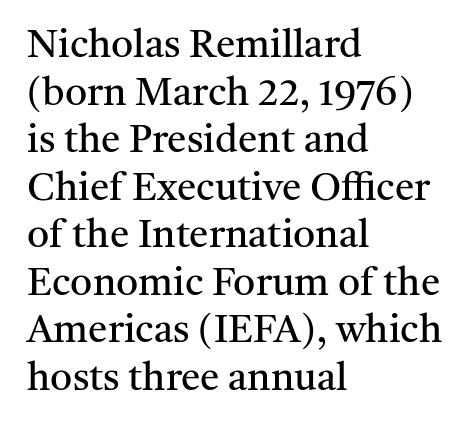
The image shows 39 px regular-weight serif type, upright; set left-aligned, line spacing 1.22x, normal letter spacing, not underlined; medium stroke contrast and a medium x-height.
